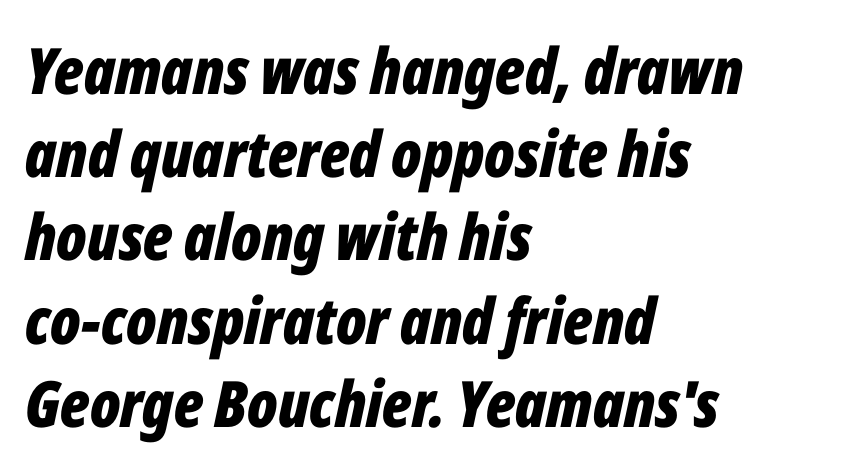
Q: Is the text bold? A: Yes.
Q: Is the text italic (slanted)? A: Yes, it leans right by about 12 degrees.
Q: Is the text underlined? A: No.
Q: How is the paragraph aligned? A: Left-aligned.
Q: Is the spacing between letters normal or unusually wide? A: Normal.
Q: Is the spacing between lines tight, normal or loose? A: Normal.
Q: Width (condensed, normal, or wide)? A: Condensed.
Q: Stroke contrast? A: Low.
Q: x-height? A: Medium.
Q: Monospaced? A: No.
